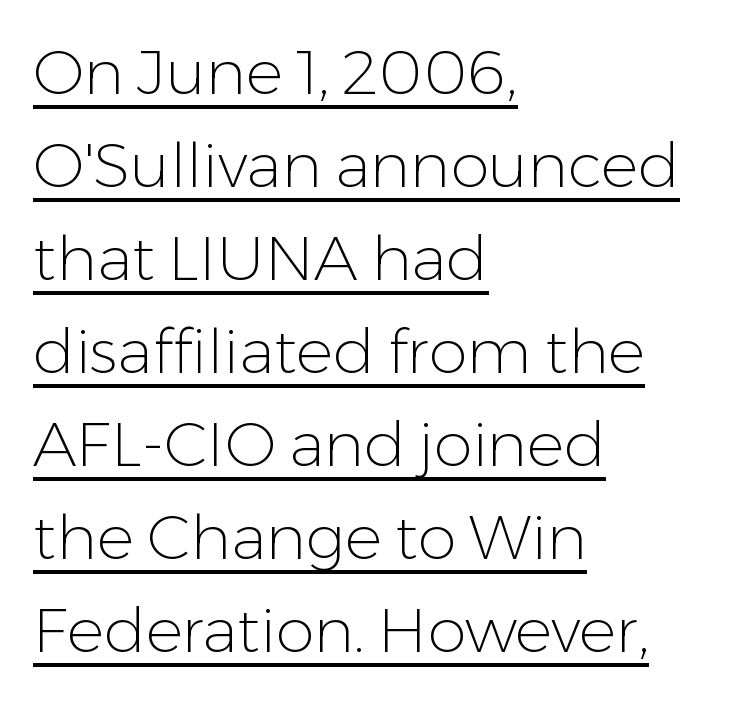
Q: Is the text bold? A: No.
Q: Is the text italic (slanted)? A: No, it is upright.
Q: Is the typeface a serif or a sans-serif typeface? A: Sans-serif.
Q: Is the text underlined? A: Yes.
Q: How is the paragraph aligned? A: Left-aligned.
Q: Is the spacing between letters normal or unusually wide? A: Normal.
Q: Is the spacing between lines tight, normal or loose? A: Normal.
Q: Width (condensed, normal, or wide)? A: Normal.
Q: Stroke contrast? A: Low.
Q: x-height? A: Medium.
Q: Monospaced? A: No.
